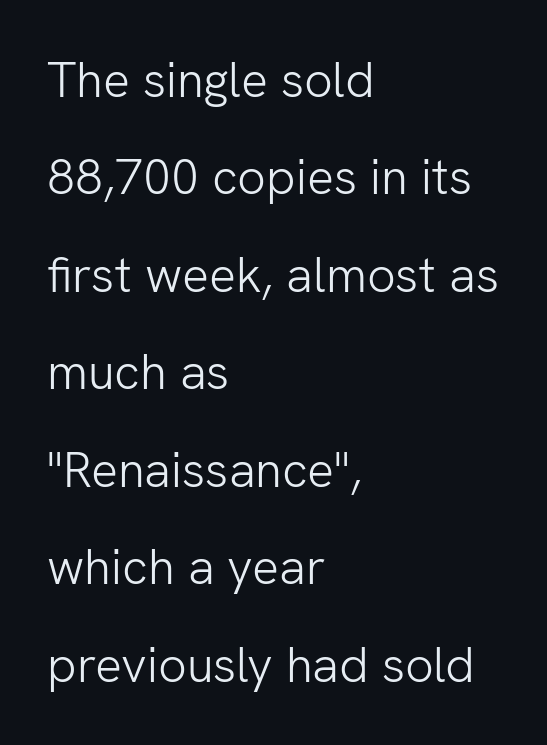
{"serif": "no", "italic": "no", "bold": "no", "weight": "light", "width": "normal", "stroke_contrast": "low", "x_height": "medium", "monospaced": "no", "underline": "no", "align": "left", "line_spacing": "loose", "line_spacing_ratio": 1.95, "letter_spacing": "normal", "letter_spacing_em": 0.0, "glyph_px": 50}
